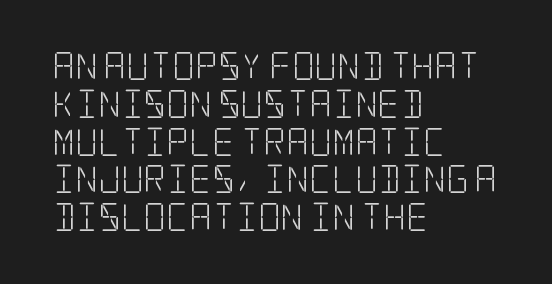
The designer left line spacing at the default. The foot of each line stays bare and open. Quick note: not italic, upright. The rag falls on the right side of this text block. The rendering shows small feet on the letterforms — a serif design. Weight: in the light-to-regular range.
